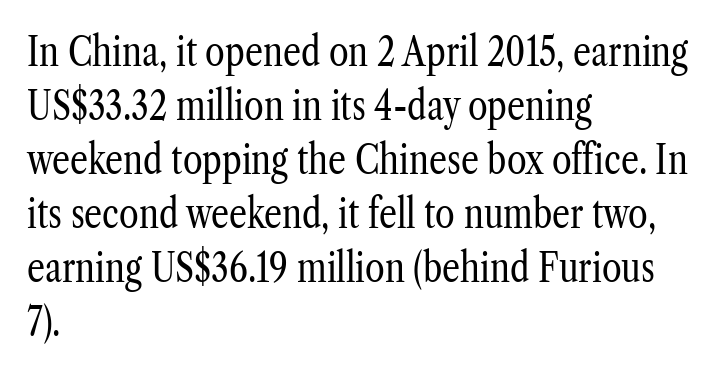
Q: Is the text bold? A: No.
Q: Is the text italic (slanted)? A: No, it is upright.
Q: Is the typeface a serif or a sans-serif typeface? A: Serif.
Q: Is the text underlined? A: No.
Q: How is the paragraph aligned? A: Left-aligned.
Q: Is the spacing between letters normal or unusually wide? A: Normal.
Q: Is the spacing between lines tight, normal or loose? A: Normal.
Q: Width (condensed, normal, or wide)? A: Condensed.
Q: Stroke contrast? A: Low.
Q: x-height? A: Medium.
Q: Monospaced? A: No.
